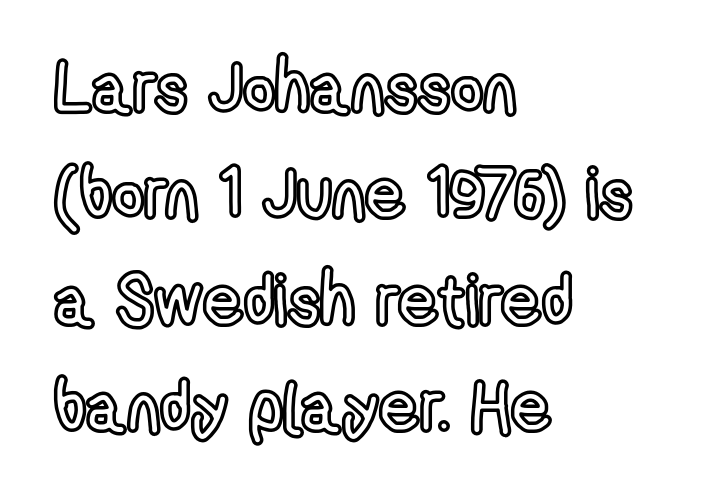
The letters stand straight up with perfectly vertical stems. Quick note: interline space is typical. The passage shown is not underscored anywhere. The passage is arranged the way most books set body copy — flush left. Standard letterfit; no display-style spreading of the glyphs.
